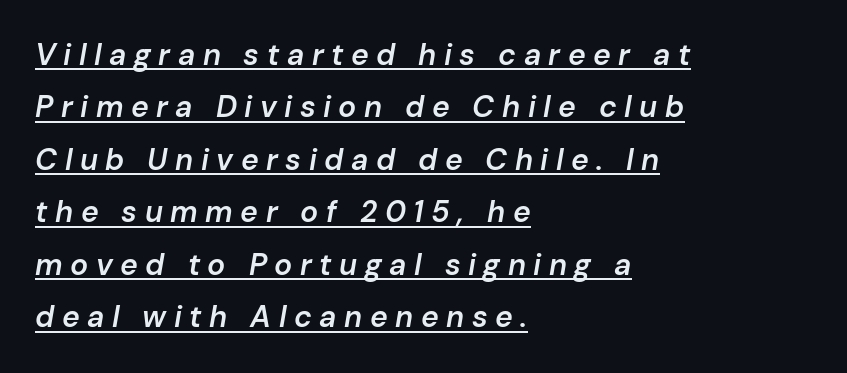
The image shows 30 px semibold type, italic (leaning right); set left-aligned, line spacing 1.75x, unusually wide letter spacing (+0.25 em), underlined; low stroke contrast and a medium x-height.
